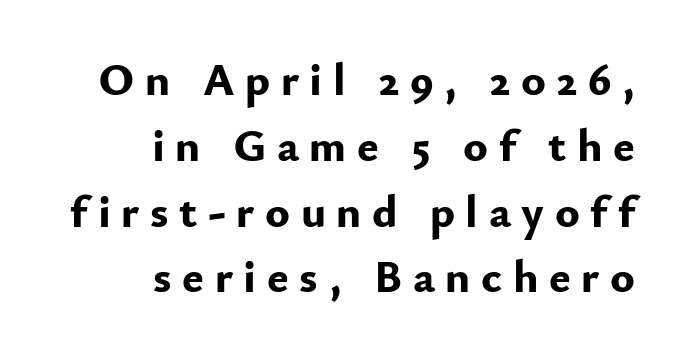
Display-style spreading of the glyphs; the letterfit is very open. A typesetter would call this leading conventional body-copy spacing. Each letter keeps its own natural width here, so spacing adapts to shape. The specimen reads as upright at a glance. Look at the stroke-to-counter ratio: heavy, a bold. Each row of text sits above clean, open space.
